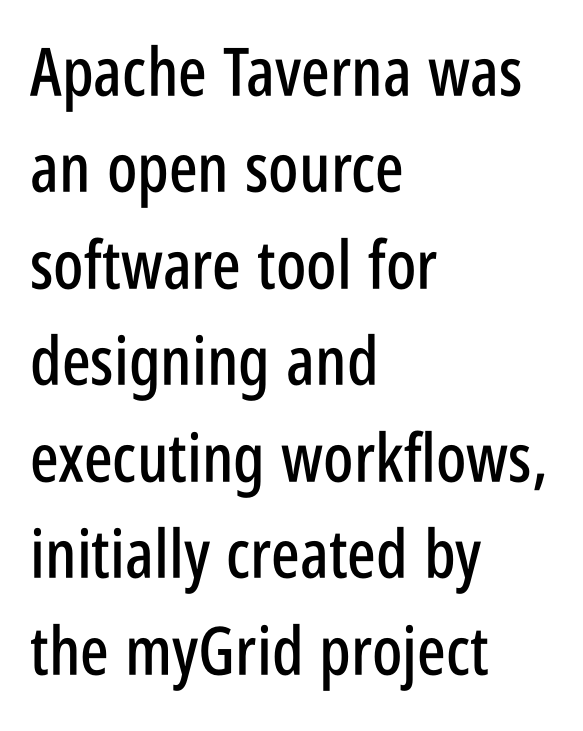
Q: Is the text italic (slanted)? A: No, it is upright.
Q: Is the typeface a serif or a sans-serif typeface? A: Sans-serif.
Q: Is the text underlined? A: No.
Q: How is the paragraph aligned? A: Left-aligned.
Q: Is the spacing between letters normal or unusually wide? A: Normal.
Q: Is the spacing between lines tight, normal or loose? A: Normal.
Q: Width (condensed, normal, or wide)? A: Condensed.
Q: Stroke contrast? A: Low.
Q: x-height? A: Large.
Q: Monospaced? A: No.
